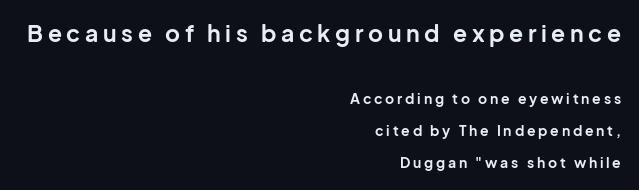
Q: Is the text bold? A: Yes.
Q: Is the text italic (slanted)? A: No, it is upright.
Q: Is the text underlined? A: No.
Q: How is the paragraph aligned? A: Right-aligned.
Q: Is the spacing between letters normal or unusually wide? A: Unusually wide.
Q: Is the spacing between lines tight, normal or loose? A: Loose.
Q: Which block of text is set in a larger size, the first (top) or the second (bottom)? A: The first (top) one.
